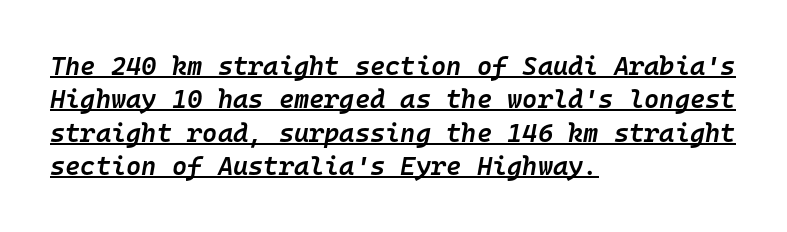
The passage shown has conventional tracking throughout. Horizontal alignment here is leftward, the default for most running prose. Emphasis by weight is partial: semibold. Honestly, the row spacing looks completely unremarkable.
